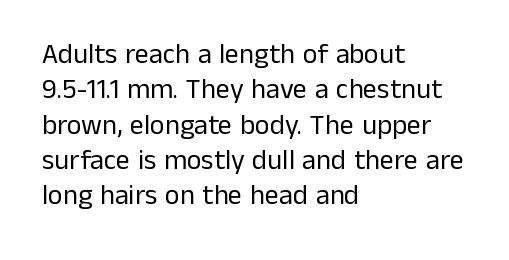
The image shows 28 px regular-weight sans-serif type, upright; set left-aligned, normal line spacing (1.26x), normal letter spacing, not underlined; low stroke contrast and a medium x-height.
